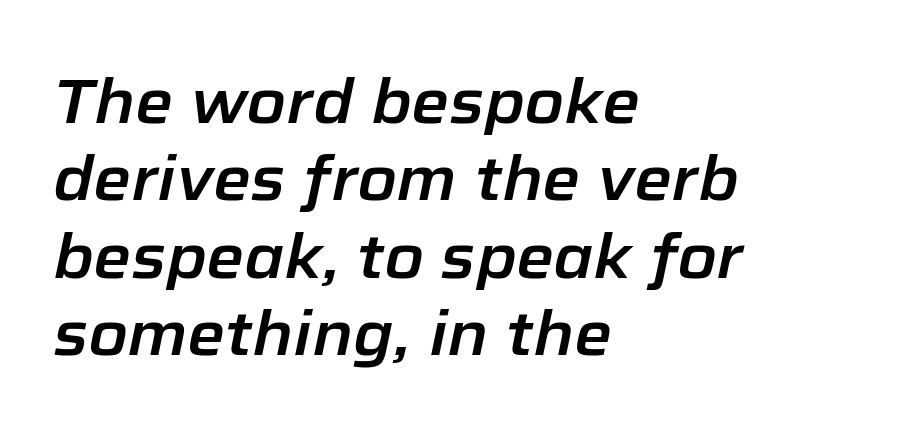
The image shows 61 px text type, italic (leaning right); set left-aligned, normal line spacing (1.27x), normal letter spacing, not underlined; low stroke contrast and a medium x-height.
